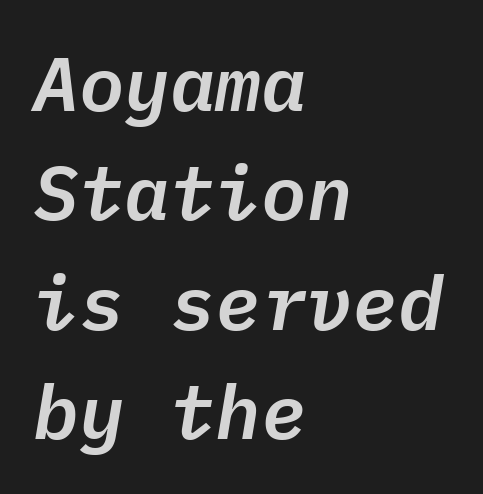
The image shows 76 px text type, italic (leaning right), monospaced; set left-aligned, normal line spacing (1.44x), normal letter spacing, not underlined; low stroke contrast and a medium x-height.
